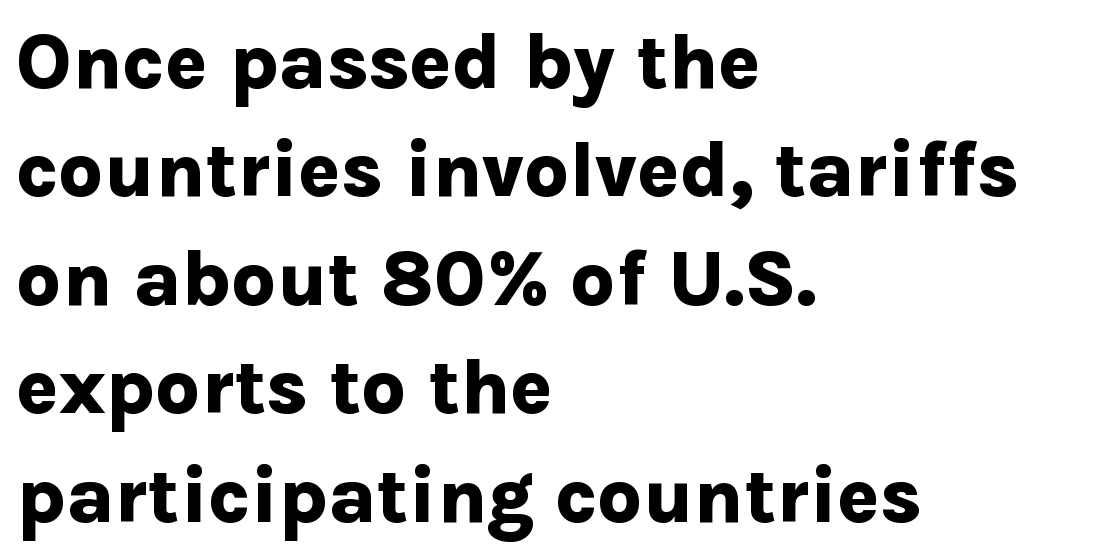
Q: Is the text bold? A: Yes.
Q: Is the text italic (slanted)? A: No, it is upright.
Q: Is the typeface a serif or a sans-serif typeface? A: Sans-serif.
Q: Is the text underlined? A: No.
Q: How is the paragraph aligned? A: Left-aligned.
Q: Is the spacing between letters normal or unusually wide? A: Normal.
Q: Is the spacing between lines tight, normal or loose? A: Normal.
Q: Width (condensed, normal, or wide)? A: Normal.
Q: Stroke contrast? A: Low.
Q: x-height? A: Medium.
Q: Monospaced? A: No.
